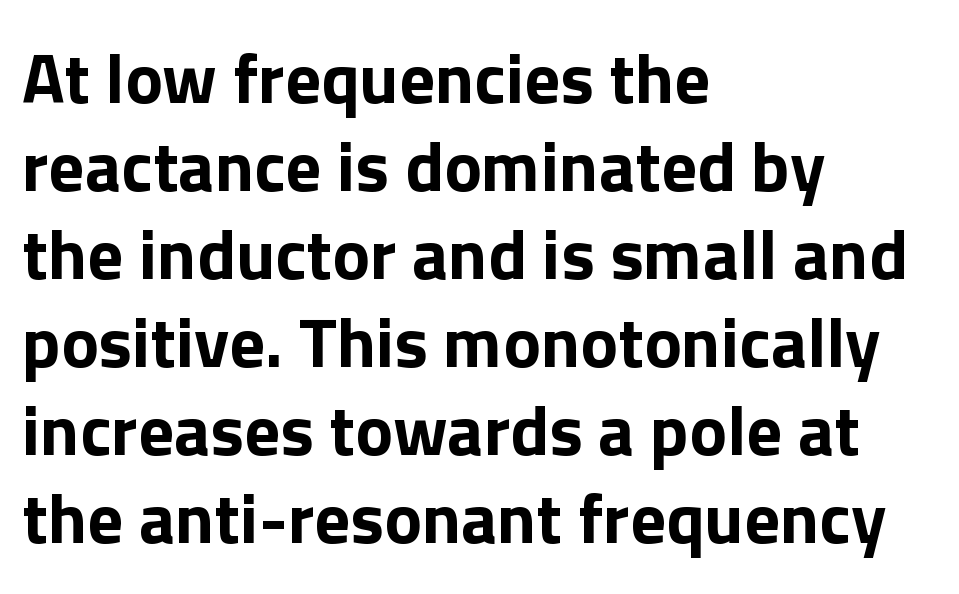
Q: Is the text bold? A: Yes.
Q: Is the text italic (slanted)? A: No, it is upright.
Q: Is the typeface a serif or a sans-serif typeface? A: Sans-serif.
Q: Is the text underlined? A: No.
Q: How is the paragraph aligned? A: Left-aligned.
Q: Is the spacing between letters normal or unusually wide? A: Normal.
Q: Width (condensed, normal, or wide)? A: Normal.
Q: x-height? A: Medium.
Q: Monospaced? A: No.
